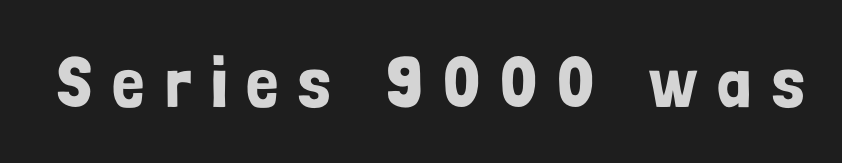
{"serif": "no", "italic": "no", "width": "condensed", "stroke_contrast": "low", "x_height": "medium", "monospaced": "no", "underline": "no", "letter_spacing": "wide", "letter_spacing_em": 0.28, "glyph_px": 72}
